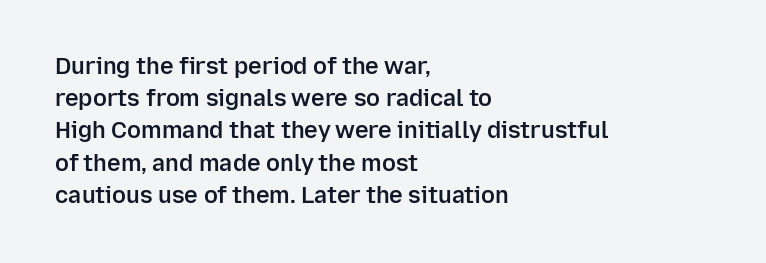
{"italic": "no", "bold": "semi", "underline": "no", "align": "left", "line_spacing": "normal", "line_spacing_ratio": 1.4, "letter_spacing": "normal", "letter_spacing_em": 0.0, "glyph_px": 23}
